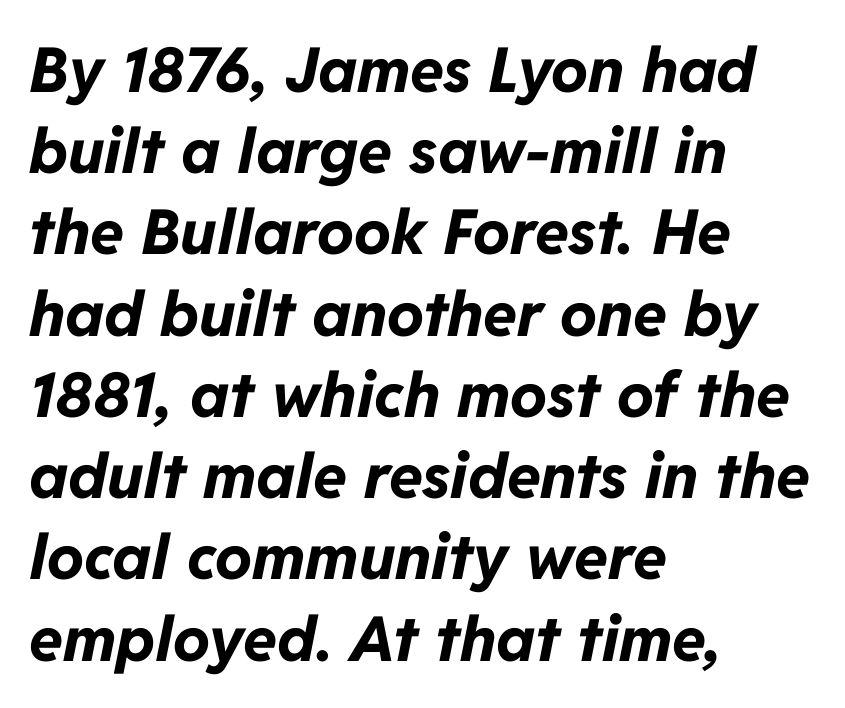
The whole block is typeset with a tilt. Character widths vary here, with narrow letters taking less room than wide ones. The type is set solid horizontally, with unmodified tracking. Heft: maximum for text — a bold.
